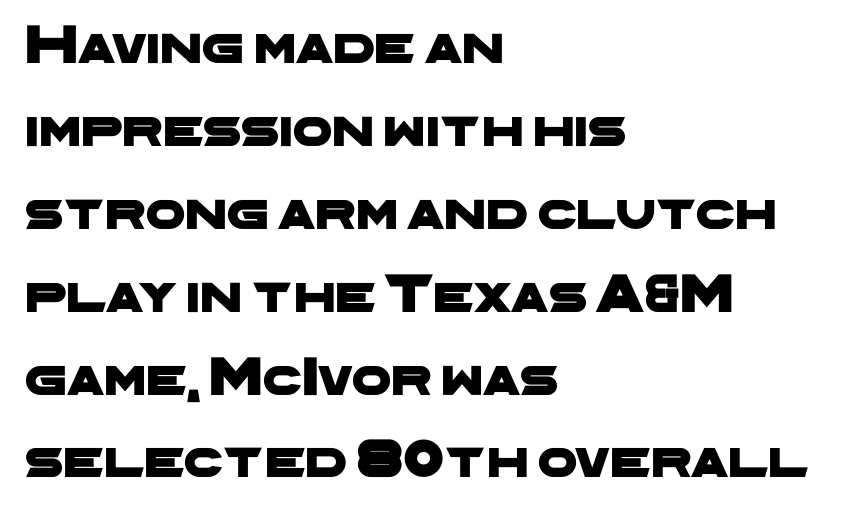
In terms of leading, this rendering sits right in the middle. Each letter keeps its own natural width here, so spacing adapts to shape. The letterforms sit shoulder to shoulder at normal distance. Serifs: no, the terminals of the letterforms are clean. A clean baseline with only descenders dipping below it. Each line starts at the same left margin while the right side varies.
